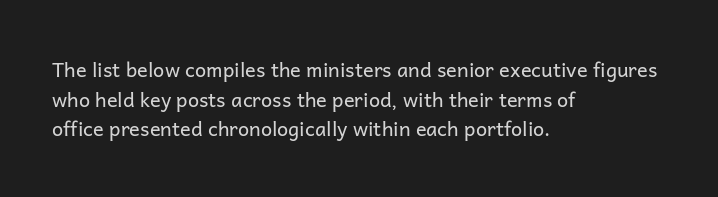
The image shows 20 px text type, upright; set left-aligned, normal line spacing (1.48x), normal letter spacing, not underlined.
